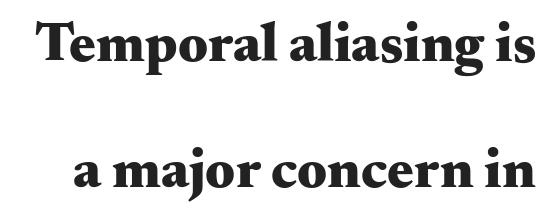
{"serif": "yes", "italic": "no", "bold": "yes", "weight": "heavy", "width": "wide", "stroke_contrast": "medium", "x_height": "small", "monospaced": "no", "underline": "no", "line_spacing": "loose", "line_spacing_ratio": 2.25, "letter_spacing": "normal", "letter_spacing_em": 0.0, "glyph_px": 56}
